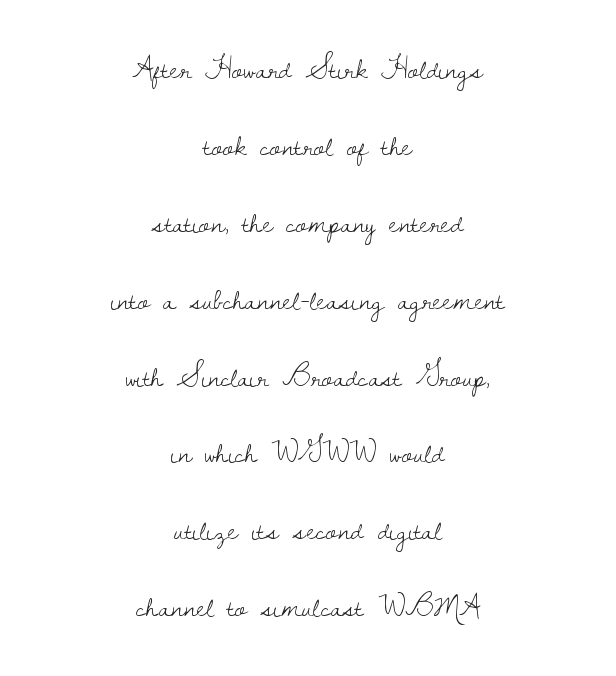
Look at the bottom of the vertical strokes: they flare into serifs here. What stands out about the letter spacing? Nothing — it is the standard amount. A typesetter would call this proportional, since set widths differ per character. The gap between lines stays unmarked. Both edges are ragged and mirror each other, which tells us the setting is centered. Interline gaps are noticeably wide in this sample.
